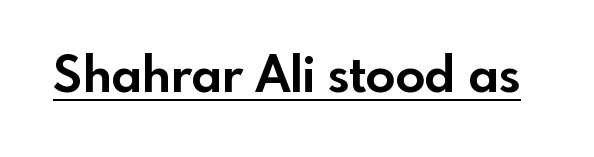
{"serif": "no", "italic": "no", "bold": "yes", "weight": "bold", "width": "normal", "x_height": "small", "monospaced": "no", "underline": "yes", "letter_spacing": "normal", "letter_spacing_em": 0.0, "glyph_px": 49}
